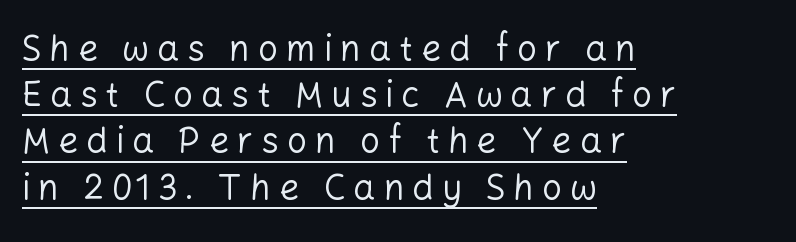
Loose tracking; the words dissolve into strings of separated letters. No heavy texture on the line: the type isn't bold. This is the regular roman posture of the typeface. Summary of vertical rhythm: regular, with standard interline spacing. Compared with a centered layout, this one pins lines to the left instead.
